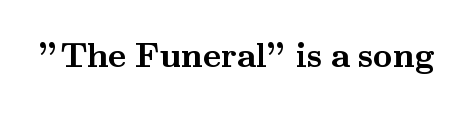
Default kerning and tracking; the words read as compact shapes. Rule under the text: the space is simply empty. Nope, not italic — everything's standing straight. Heavy-handed strokes throughout: this text is bold. Looks like regular typesetting: each glyph gets only the width it needs.
